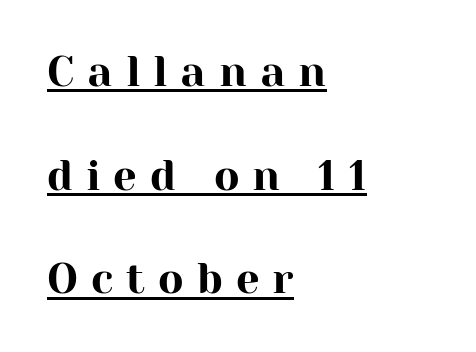
A student would call this left alignment; a typographer would say flush left, rag right. Nope, not italic — everything's standing straight. Unlike a clean sans, this face finishes its strokes with serifs. Compared with typical paragraphs, the rows here are farther apart. The sample's only ornament is a line tracing under the words.
